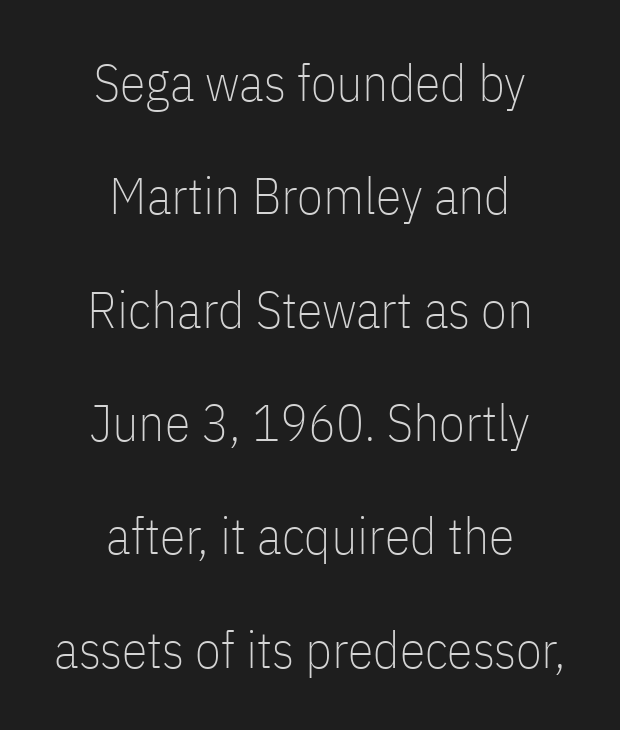
Q: Is the text bold? A: No.
Q: Is the text italic (slanted)? A: No, it is upright.
Q: Is the typeface a serif or a sans-serif typeface? A: Sans-serif.
Q: Is the text underlined? A: No.
Q: How is the paragraph aligned? A: Centered.
Q: Is the spacing between letters normal or unusually wide? A: Normal.
Q: Is the spacing between lines tight, normal or loose? A: Loose.
Q: Width (condensed, normal, or wide)? A: Condensed.
Q: Stroke contrast? A: Low.
Q: x-height? A: Medium.
Q: Monospaced? A: No.
